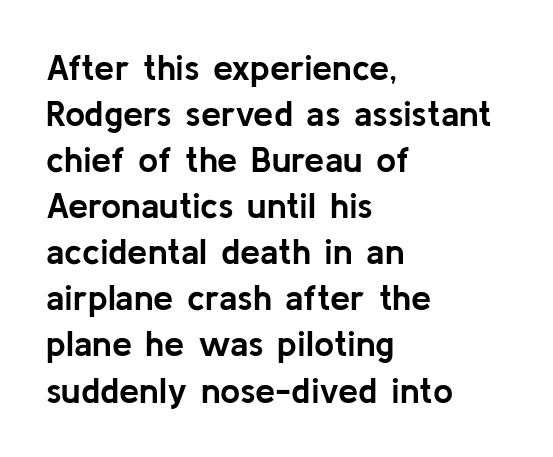
Does extra space separate the letters? No, they use regular spacing. The baseline area is clear. Students, this is bold: see how much ink each stroke carries. Normally led — the rows are evenly, conventionally spaced. This is the regular roman posture of the typeface.
